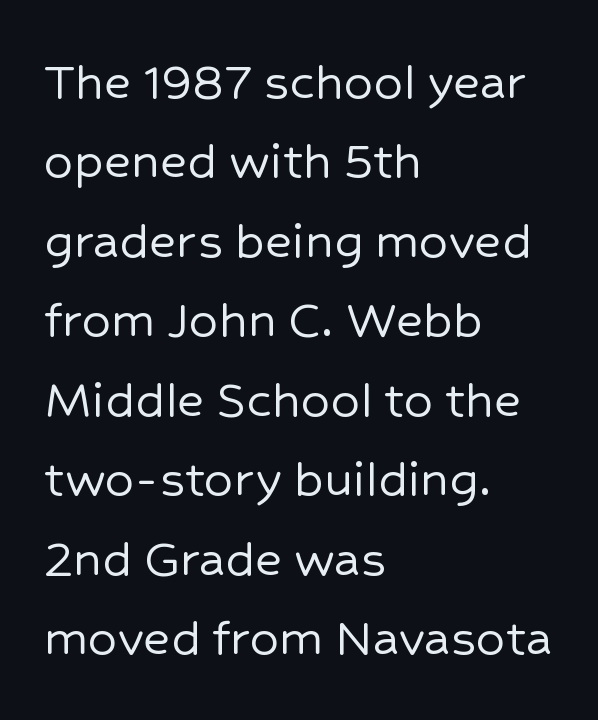
The image shows 58 px sans-serif type, upright; set left-aligned, normal line spacing (1.37x), normal letter spacing, not underlined; low stroke contrast and a medium x-height.
